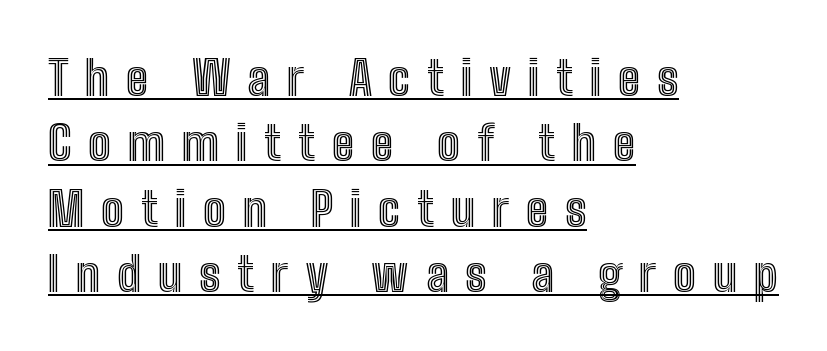
A typographer would call this underscored text. In CSS terms this would be text-align: left. Quick note: interline space is typical. You could not count columns in this text — the font is proportionally spaced. A typesetter would call this heavily tracked-out type. It's the straight-up-and-down kind of type.
